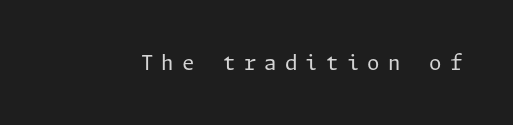
Q: Is the text bold? A: No.
Q: Is the text italic (slanted)? A: No, it is upright.
Q: Is the text underlined? A: No.
Q: Is the spacing between letters normal or unusually wide? A: Unusually wide.
